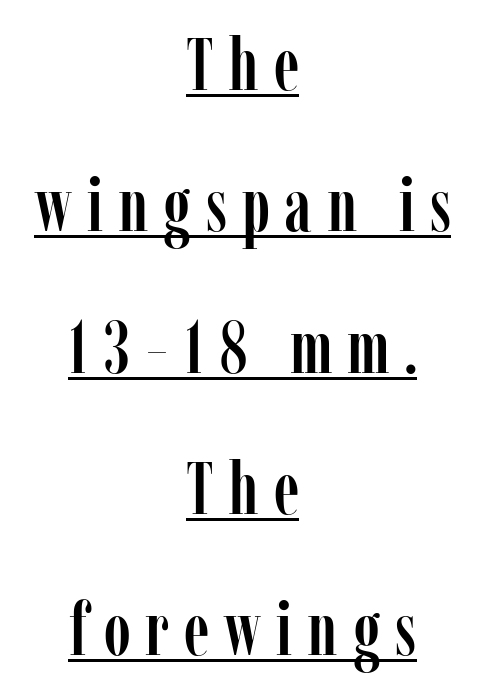
{"serif": "yes", "italic": "no", "width": "condensed", "stroke_contrast": "low", "x_height": "medium", "monospaced": "no", "underline": "yes", "align": "center", "line_spacing": "loose", "line_spacing_ratio": 1.91, "letter_spacing": "wide", "letter_spacing_em": 0.2, "glyph_px": 74}
